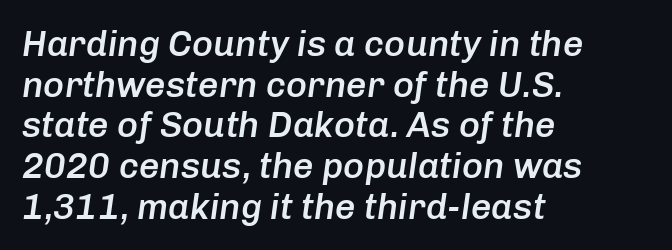
Q: Is the text bold? A: Semi-bold.
Q: Is the text italic (slanted)? A: Yes, it leans right by about 8 degrees.
Q: Is the text underlined? A: No.
Q: How is the paragraph aligned? A: Left-aligned.
Q: Is the spacing between letters normal or unusually wide? A: Normal.
Q: Is the spacing between lines tight, normal or loose? A: Tight.
Q: Width (condensed, normal, or wide)? A: Normal.
Q: Stroke contrast? A: Low.
Q: x-height? A: Medium.
Q: Monospaced? A: No.
